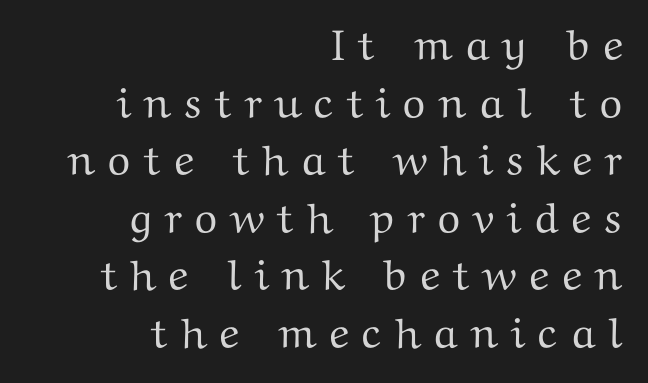
{"serif": "yes", "italic": "no", "width": "wide", "stroke_contrast": "medium", "x_height": "medium", "monospaced": "no", "underline": "no", "align": "right", "line_spacing": "normal", "line_spacing_ratio": 1.34, "letter_spacing": "wide", "letter_spacing_em": 0.27, "glyph_px": 43}
